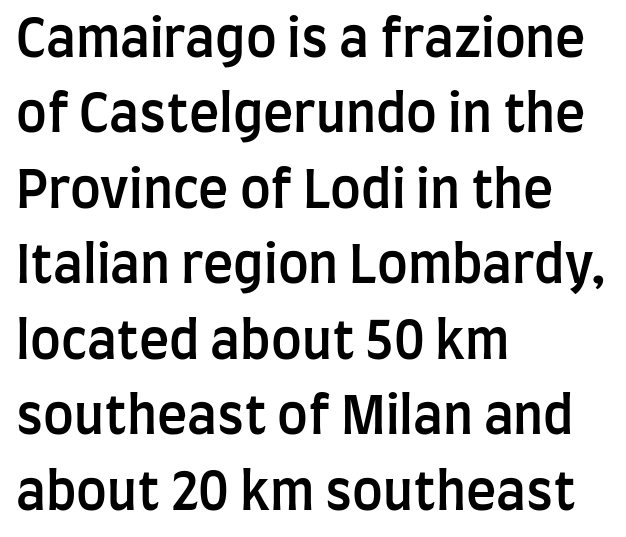
Q: Is the text bold? A: Semi-bold.
Q: Is the text italic (slanted)? A: No, it is upright.
Q: Is the typeface a serif or a sans-serif typeface? A: Sans-serif.
Q: Is the text underlined? A: No.
Q: How is the paragraph aligned? A: Left-aligned.
Q: Is the spacing between letters normal or unusually wide? A: Normal.
Q: Is the spacing between lines tight, normal or loose? A: Normal.
Q: Width (condensed, normal, or wide)? A: Condensed.
Q: Stroke contrast? A: Low.
Q: x-height? A: Large.
Q: Monospaced? A: No.
